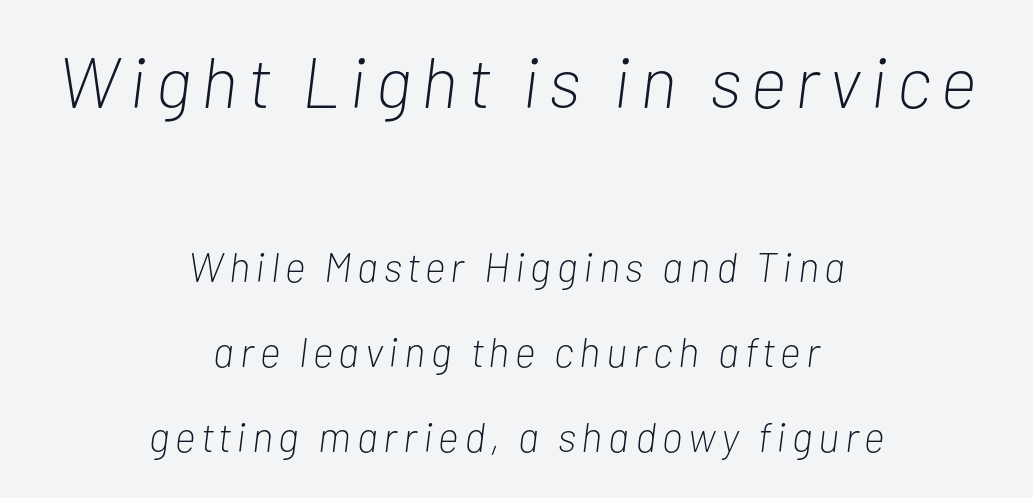
{"italic": "yes", "lean": "right", "slant_degrees": 7, "bold": "no", "weight": "light", "width": "condensed", "stroke_contrast": "low", "x_height": "medium", "monospaced": "no", "underline": "no", "align": "center", "line_spacing": "loose", "line_spacing_ratio": 2.07, "larger_block": "first", "size_ratio": 1.73, "glyph_px": 71}
